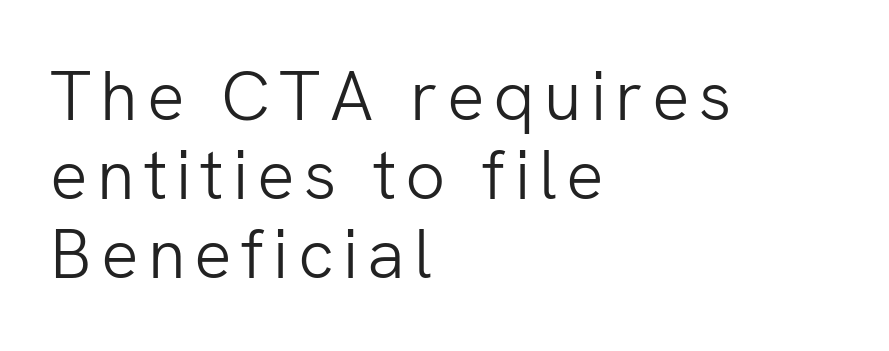
Q: Is the text bold? A: No.
Q: Is the text italic (slanted)? A: No, it is upright.
Q: Is the typeface a serif or a sans-serif typeface? A: Sans-serif.
Q: Is the text underlined? A: No.
Q: How is the paragraph aligned? A: Left-aligned.
Q: Is the spacing between lines tight, normal or loose? A: Tight.
Q: Width (condensed, normal, or wide)? A: Normal.
Q: Stroke contrast? A: Low.
Q: x-height? A: Medium.
Q: Monospaced? A: No.
